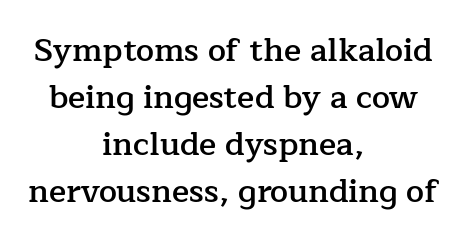
Q: Is the text bold? A: Semi-bold.
Q: Is the text italic (slanted)? A: No, it is upright.
Q: Is the typeface a serif or a sans-serif typeface? A: Serif.
Q: Is the text underlined? A: No.
Q: How is the paragraph aligned? A: Centered.
Q: Is the spacing between letters normal or unusually wide? A: Normal.
Q: Is the spacing between lines tight, normal or loose? A: Normal.
Q: Width (condensed, normal, or wide)? A: Normal.
Q: Stroke contrast? A: Low.
Q: x-height? A: Medium.
Q: Monospaced? A: No.
